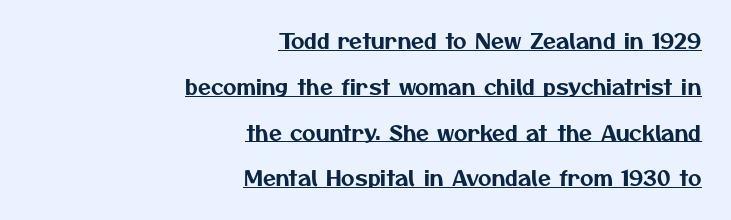
Short and long lines alike share a common ending point at right. Like a heading marked for emphasis, these lines bear an underscore. Quick note: interline space is abundant. The gaps between neighbouring characters are ordinary and unremarkable.
